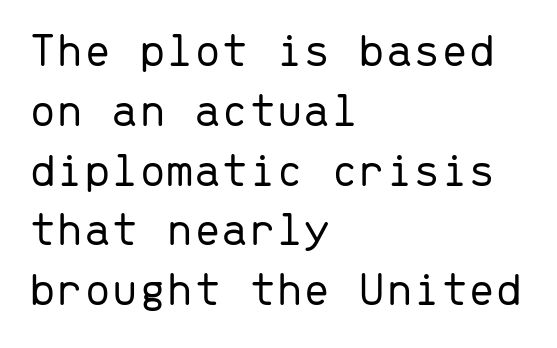
The image shows 49 px light sans-serif type, upright, monospaced; set left-aligned, line spacing 1.22x, normal letter spacing, not underlined; low stroke contrast and a medium x-height.
